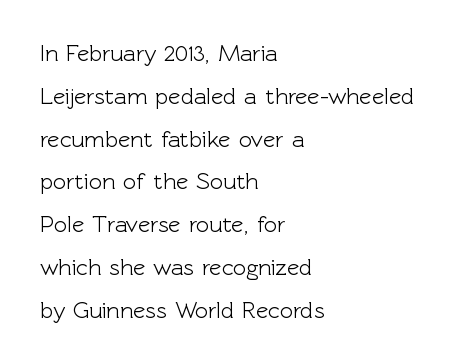
Type without underlining. The ragged edge is on the right, which tells us the setting is flush left. The rendering keeps characters at their native spacing. If you drew a line through each stem, it would be perfectly vertical.
